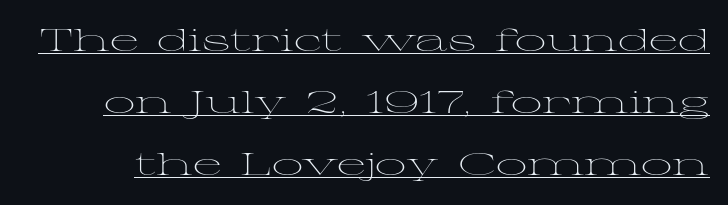
Italic: no, the glyphs are upright roman. These lines keep a tight, regular rhythm from letter to letter. The typeface has the unassuming heft of standard copy or less. Classification — serif.
